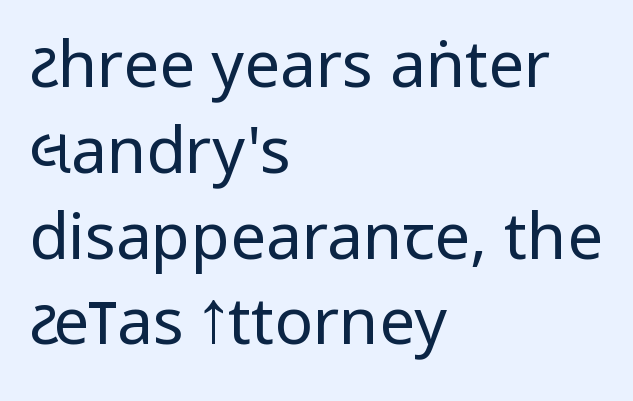
In terms of leading, this rendering sits right in the middle. The glyphs are unaccompanied by any horizontal stroke below them. No chunkiness to these letters — they're not bold. How are the letters spaced? Ordinarily, with no added tracking. Casual observation: everything's shoved over to the left.
